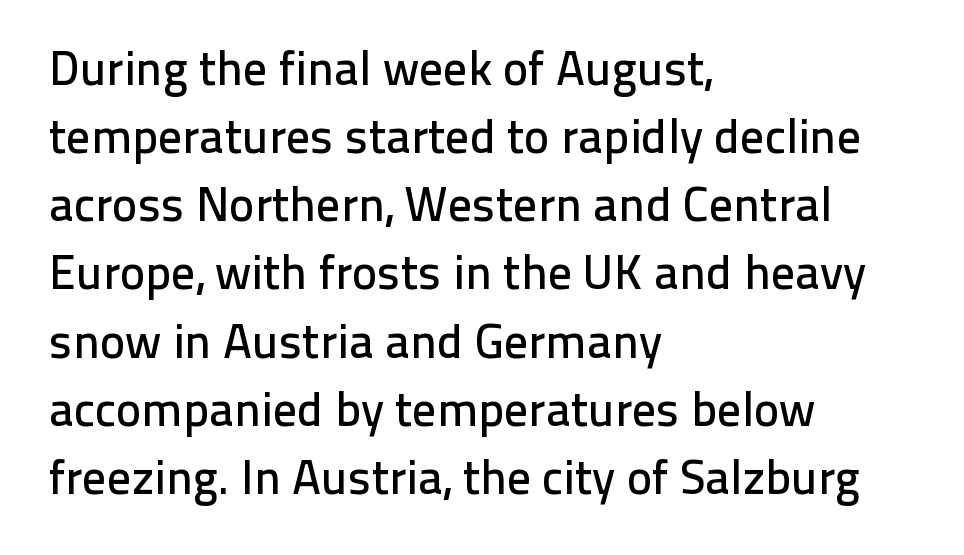
Q: Is the text italic (slanted)? A: No, it is upright.
Q: Is the typeface a serif or a sans-serif typeface? A: Sans-serif.
Q: Is the text underlined? A: No.
Q: How is the paragraph aligned? A: Left-aligned.
Q: Is the spacing between letters normal or unusually wide? A: Normal.
Q: Is the spacing between lines tight, normal or loose? A: Normal.
Q: Width (condensed, normal, or wide)? A: Normal.
Q: Stroke contrast? A: Low.
Q: x-height? A: Medium.
Q: Monospaced? A: No.
